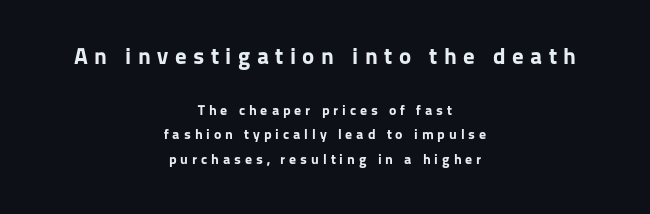
Q: Is the text bold? A: Yes.
Q: Is the text italic (slanted)? A: No, it is upright.
Q: Is the text underlined? A: No.
Q: How is the paragraph aligned? A: Centered.
Q: Is the spacing between letters normal or unusually wide? A: Unusually wide.
Q: Which block of text is set in a larger size, the first (top) or the second (bottom)? A: The first (top) one.
